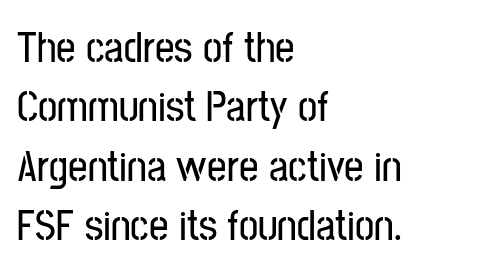
Q: Is the text italic (slanted)? A: No, it is upright.
Q: Is the typeface a serif or a sans-serif typeface? A: Sans-serif.
Q: Is the text underlined? A: No.
Q: How is the paragraph aligned? A: Left-aligned.
Q: Is the spacing between letters normal or unusually wide? A: Normal.
Q: Is the spacing between lines tight, normal or loose? A: Normal.
Q: Width (condensed, normal, or wide)? A: Condensed.
Q: Stroke contrast? A: Low.
Q: x-height? A: Medium.
Q: Monospaced? A: No.
